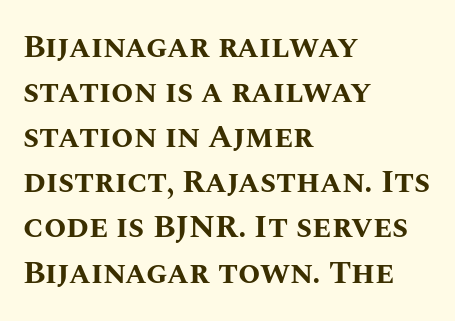
The image shows 32 px bold type, upright; set left-aligned, normal line spacing (1.41x), normal letter spacing, not underlined; medium stroke contrast and a large x-height.
